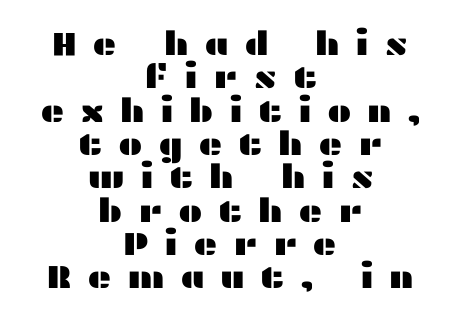
The paragraph shown floats in the horizontal middle. The letters advance in unequal steps, a hallmark of proportional type. The typeface chosen for these lines omits serifs. Students, observe: this is what under-led, compact text looks like. Notice how the stems are strictly vertical — no italics here. Clear beneath every line of the passage.
